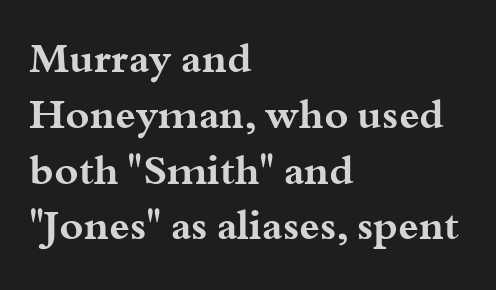
The image shows 41 px bold, wide serif type, upright; set left-aligned, normal line spacing (1.36x), normal letter spacing, not underlined; medium stroke contrast and a small x-height.
